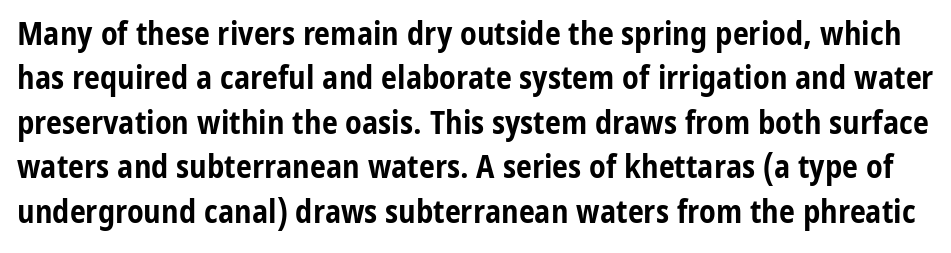
The image shows 32 px bold, condensed sans-serif type, upright; set normal line spacing (1.39x), normal letter spacing, not underlined; low stroke contrast and a medium x-height.
